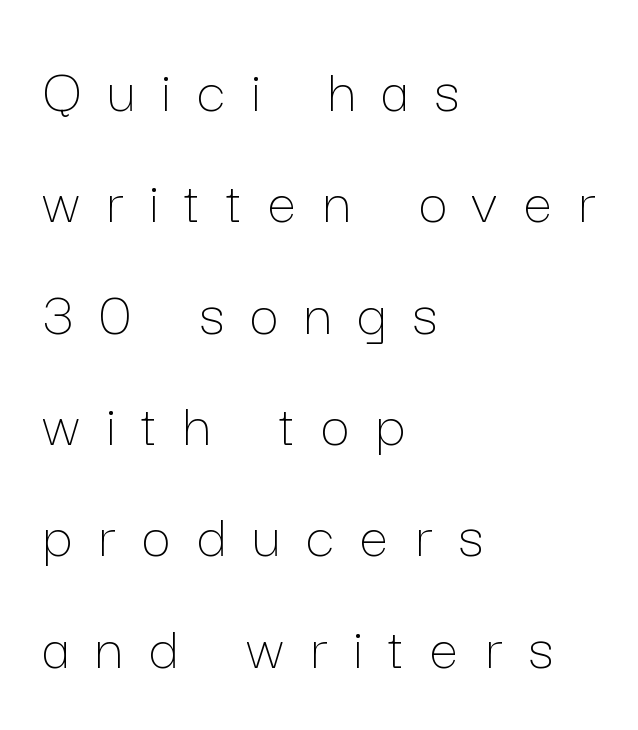
{"italic": "no", "bold": "no", "weight": "thin", "width": "normal", "stroke_contrast": "low", "x_height": "medium", "monospaced": "no", "underline": "no", "align": "left", "line_spacing_ratio": 1.74, "letter_spacing": "wide", "letter_spacing_em": 0.41, "glyph_px": 64}
